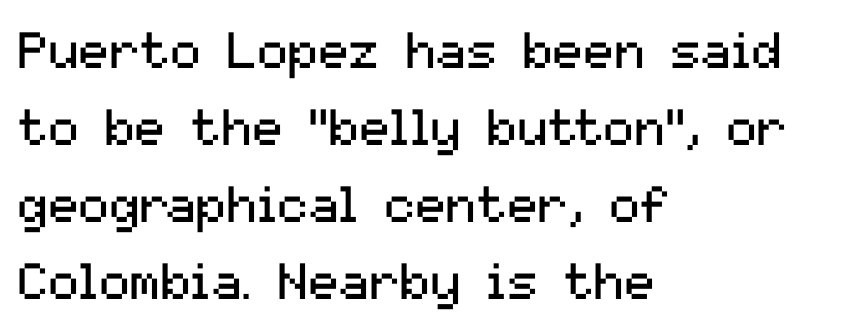
{"serif": "no", "italic": "no", "bold": "no", "weight": "regular", "width": "normal", "stroke_contrast": "medium", "x_height": "medium", "monospaced": "no", "underline": "no", "align": "left", "line_spacing": "normal", "line_spacing_ratio": 1.51, "letter_spacing": "normal", "letter_spacing_em": 0.0, "glyph_px": 51}
